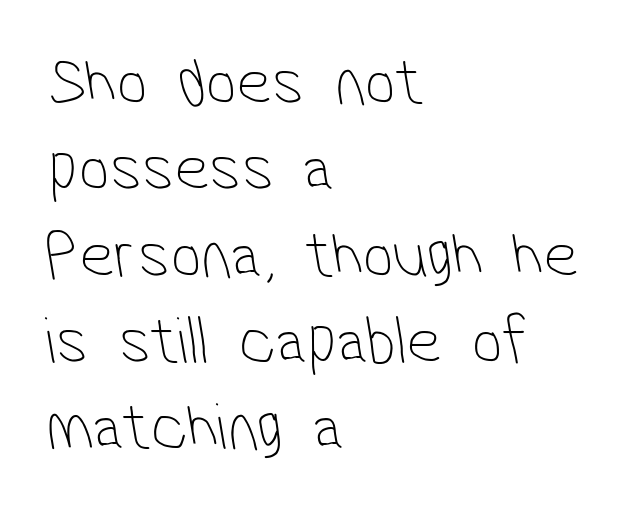
Quick note: underline off. The tracking reads as untouched default to a designer's eye. Unbolded letterforms with no extra heft. The text block is weighted toward the left margin, trailing off unevenly rightward.
